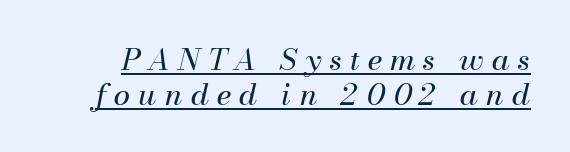
The image shows 30 px regular-weight type, italic (leaning right); set line spacing 1.18x, unusually wide letter spacing (+0.27 em), underlined; medium stroke contrast and a small x-height.
